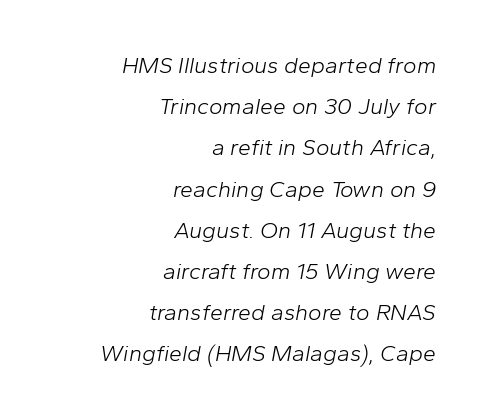
Descenders hang freely into open space. In CSS terms this would be text-align: right. A light-to-regular cut is what we see here. Characters follow at the spacing the type designer built in. This is oblique type, the kind used for emphasis or titles.
